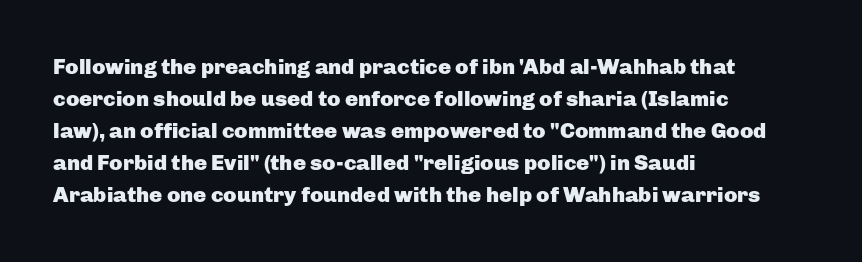
The image shows 22 px bold type, upright; set left-aligned, normal line spacing (1.46x), normal letter spacing, not underlined.
